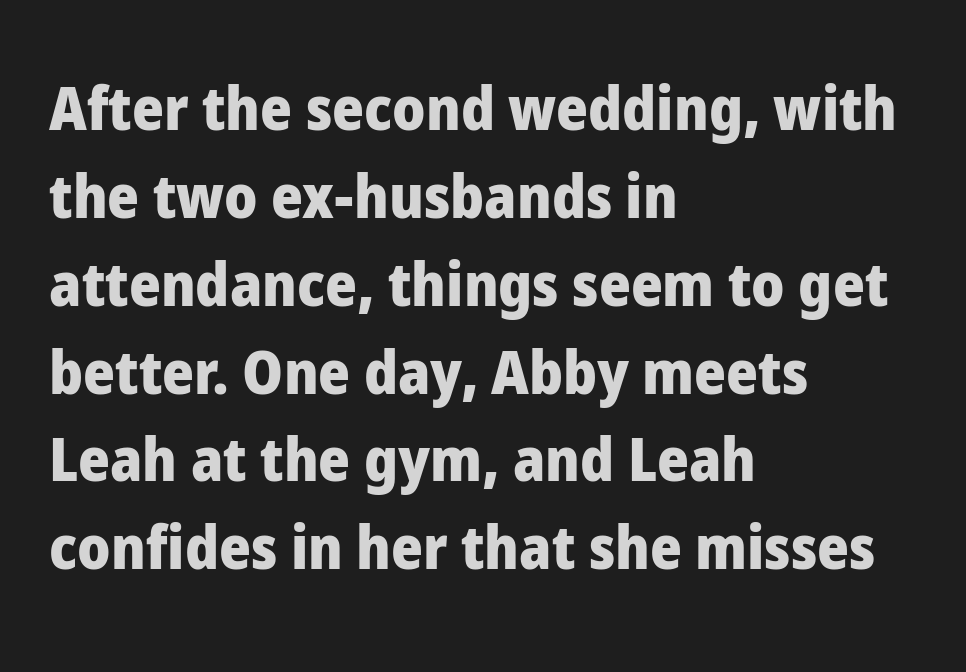
The image shows 61 px heavy sans-serif type, upright; set left-aligned, normal line spacing (1.44x), normal letter spacing, not underlined; low stroke contrast and a medium x-height.
